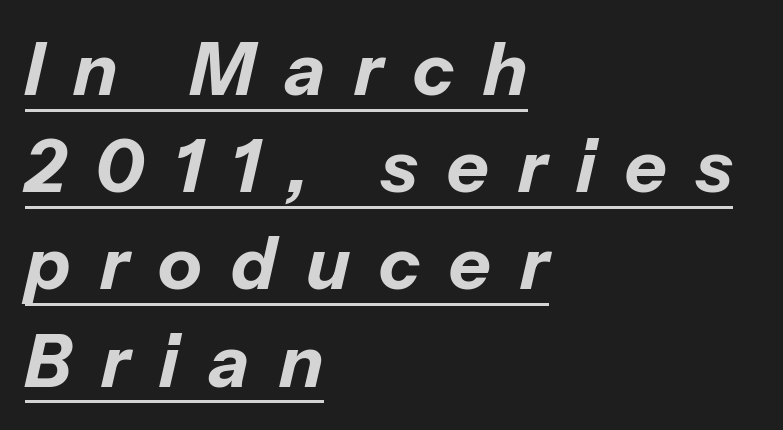
Q: Is the text bold? A: Yes.
Q: Is the text italic (slanted)? A: Yes, it leans right by about 13 degrees.
Q: Is the text underlined? A: Yes.
Q: How is the paragraph aligned? A: Left-aligned.
Q: Is the spacing between letters normal or unusually wide? A: Unusually wide.
Q: Is the spacing between lines tight, normal or loose? A: Normal.
Q: Width (condensed, normal, or wide)? A: Normal.
Q: Stroke contrast? A: Low.
Q: x-height? A: Medium.
Q: Monospaced? A: No.
